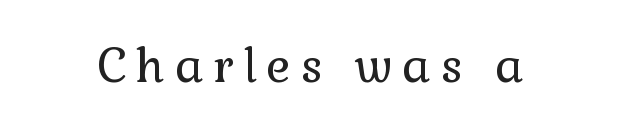
The face used here is proportionally spaced, like ordinary book or web type. Unlike a clean sans, this face finishes its strokes with serifs. Someone cranked the tracking dial way up on this one. This is the regular roman posture of the typeface. Is the stroke heavy? The answer is a plain regular-or-lighter.
